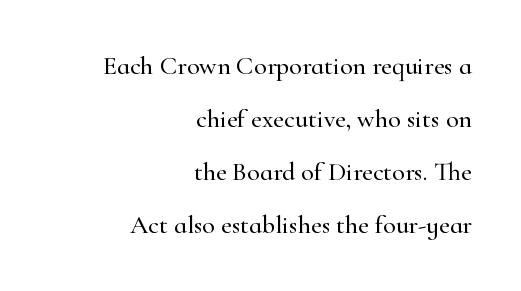
Q: Is the text italic (slanted)? A: No, it is upright.
Q: Is the text underlined? A: No.
Q: How is the paragraph aligned? A: Right-aligned.
Q: Is the spacing between letters normal or unusually wide? A: Normal.
Q: Is the spacing between lines tight, normal or loose? A: Loose.
